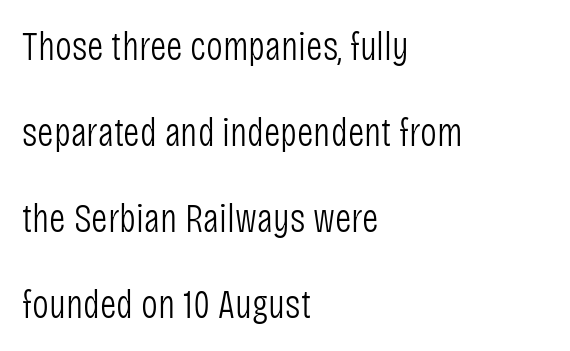
The image shows 40 px light, condensed sans-serif type, upright; set left-aligned, loose line spacing (2.15x), normal letter spacing, not underlined; low stroke contrast and a large x-height.
